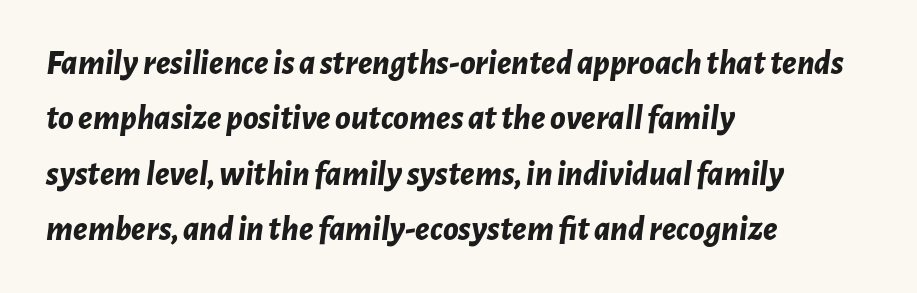
{"italic": "yes", "lean": "right", "slant_degrees": 7, "bold": "yes", "weight": "bold", "width": "normal", "stroke_contrast": "low", "x_height": "medium", "monospaced": "no", "underline": "no", "align": "left", "line_spacing": "normal", "line_spacing_ratio": 1.58, "letter_spacing": "normal", "letter_spacing_em": 0.0, "glyph_px": 35}
